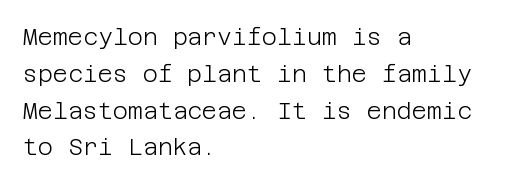
The image shows 23 px text type, upright; set left-aligned, normal line spacing (1.6x), normal letter spacing, not underlined.
